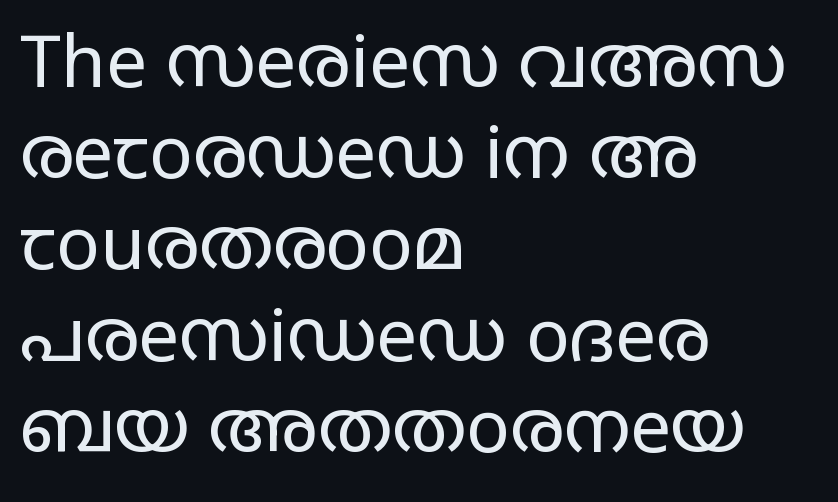
Is there much room between lines? A standard amount, neither cramped nor airy. Has an underline been added? It has not. What kind of face is this? One without serifs — a sans. Where is the straight margin? On the left. The horizontal fit of the characters is conventional and even.
